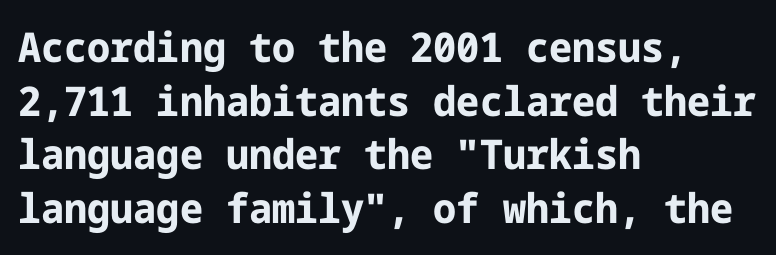
{"serif": "no", "italic": "no", "bold": "yes", "weight": "bold", "width": "normal", "stroke_contrast": "low", "x_height": "medium", "underline": "no", "align": "left", "line_spacing": "normal", "line_spacing_ratio": 1.31, "letter_spacing": "normal", "letter_spacing_em": 0.0, "glyph_px": 41}
